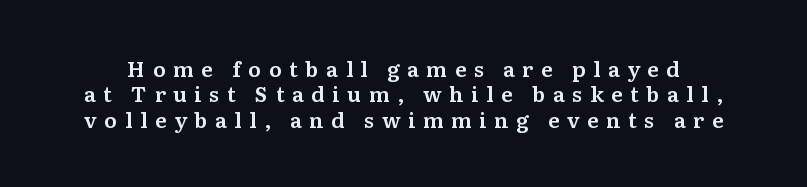
Q: Is the text italic (slanted)? A: No, it is upright.
Q: Is the text underlined? A: No.
Q: Is the spacing between letters normal or unusually wide? A: Unusually wide.
